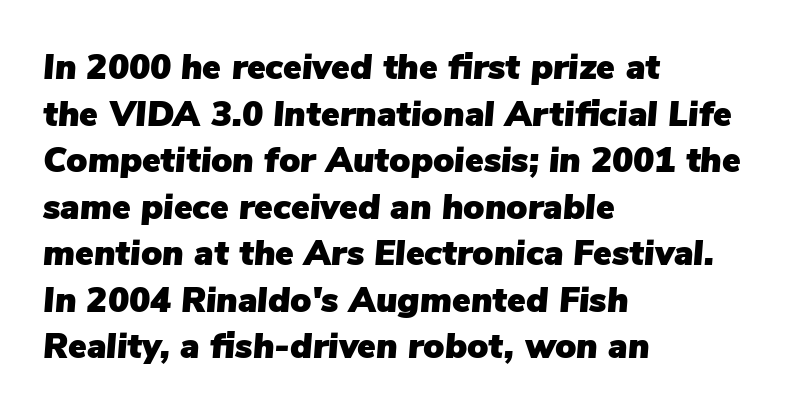
Q: Is the text italic (slanted)? A: Yes, it leans right by about 5 degrees.
Q: Is the text underlined? A: No.
Q: How is the paragraph aligned? A: Left-aligned.
Q: Is the spacing between letters normal or unusually wide? A: Normal.
Q: Is the spacing between lines tight, normal or loose? A: Normal.
Q: Width (condensed, normal, or wide)? A: Normal.
Q: Stroke contrast? A: Low.
Q: x-height? A: Medium.
Q: Monospaced? A: No.
